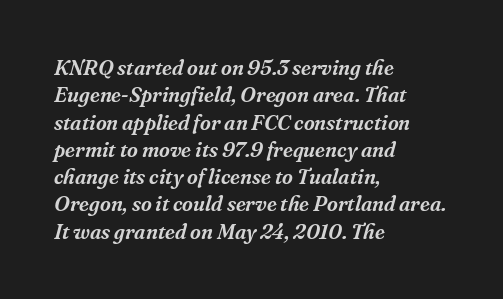
The image shows 21 px text type, italic (leaning right); set left-aligned, normal line spacing (1.3x), normal letter spacing, not underlined.
